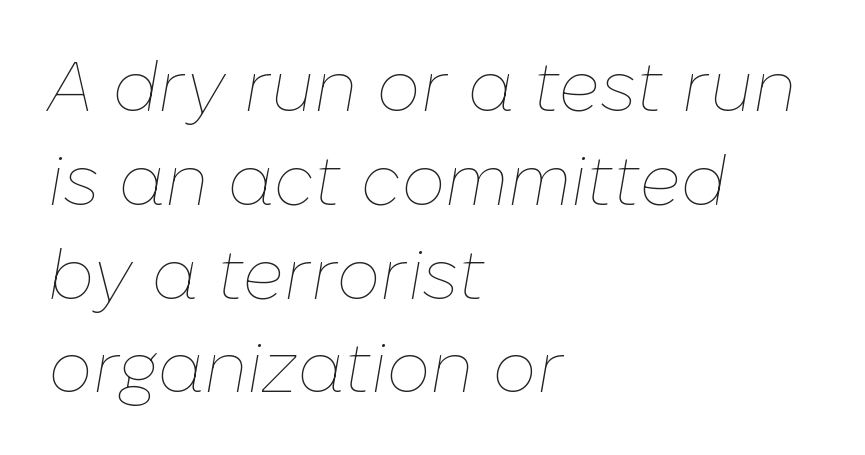
{"italic": "yes", "lean": "right", "slant_degrees": 10, "bold": "no", "weight": "thin", "width": "normal", "stroke_contrast": "low", "x_height": "medium", "monospaced": "no", "underline": "no", "align": "left", "line_spacing": "normal", "line_spacing_ratio": 1.34, "letter_spacing": "normal", "letter_spacing_em": 0.0, "glyph_px": 70}
